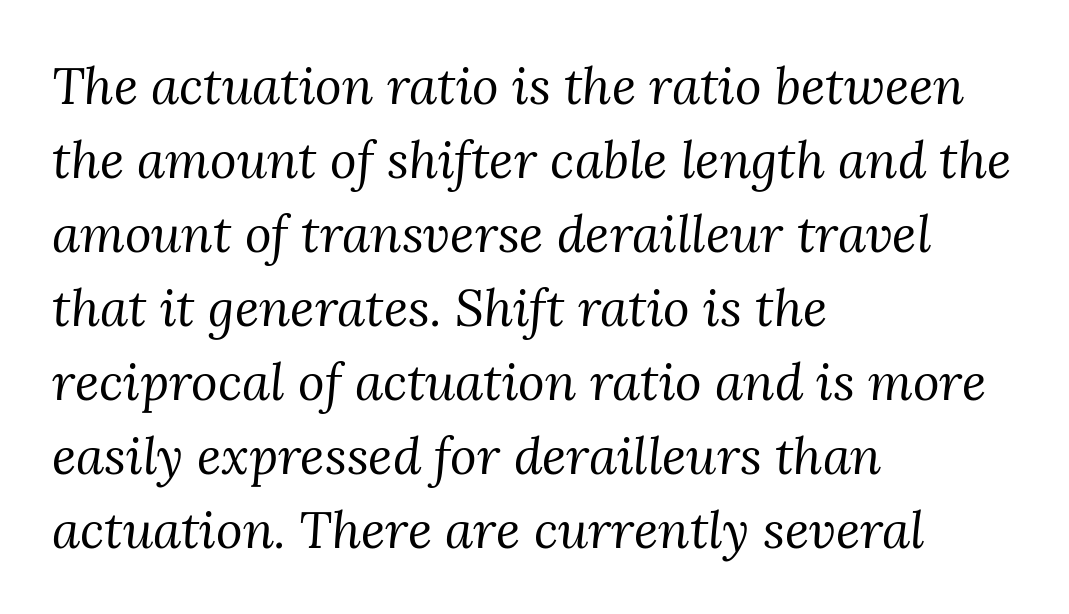
On a weight scale, this lands at 450 or below. Leading matches the norm, producing a regular column. The passage is arranged the way most books set body copy — flush left. Short note: letters normally spaced.
